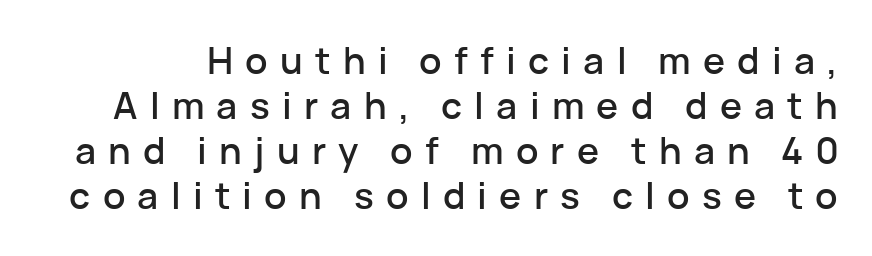
The image shows 37 px sans-serif type, upright; set line spacing 1.22x, unusually wide letter spacing (+0.33 em), not underlined; low stroke contrast and a medium x-height.
